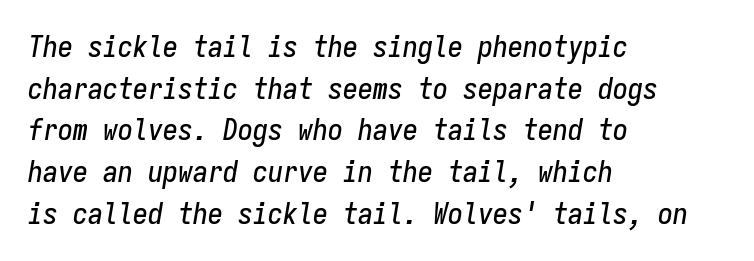
Q: Is the text italic (slanted)? A: Yes, it leans right by about 9 degrees.
Q: Is the text underlined? A: No.
Q: How is the paragraph aligned? A: Left-aligned.
Q: Is the spacing between letters normal or unusually wide? A: Normal.
Q: Is the spacing between lines tight, normal or loose? A: Normal.
Q: Width (condensed, normal, or wide)? A: Condensed.
Q: Stroke contrast? A: Low.
Q: x-height? A: Medium.
Q: Monospaced? A: Yes.
